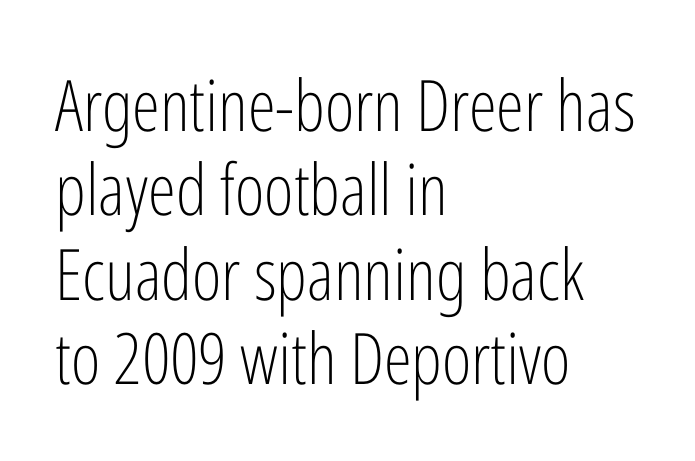
Nope, no serifs anywhere on these letters. Notice how the passage keeps a crisp vertical edge on the left only. Is this a fixed-width face? No — the glyphs have proportional, varying widths. There is no visible air inserted between adjacent glyphs.
